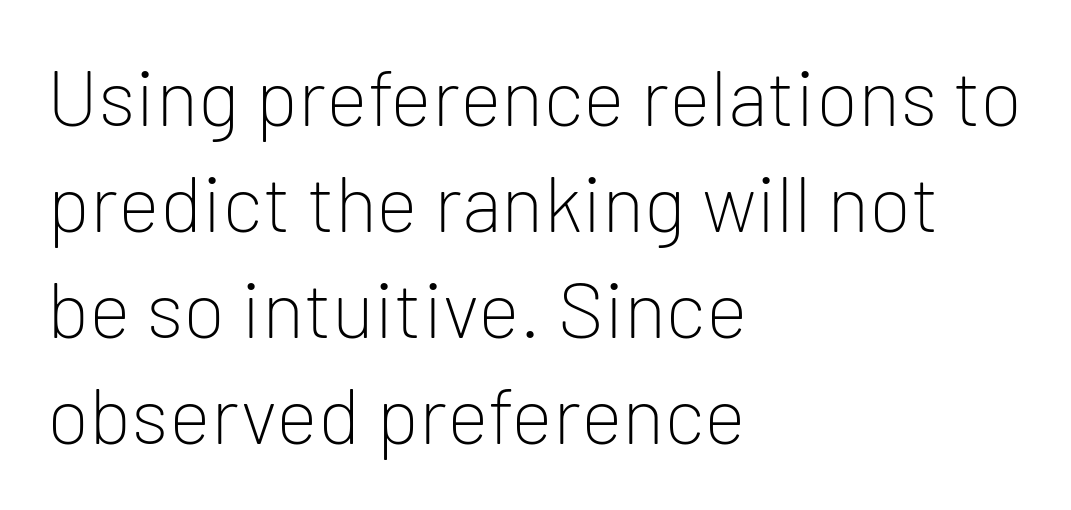
Between one letter and the next there's only the usual sliver of space. The specimen omits any rule beneath the text block's lines. Vertical spacing — default. The face used here is proportionally spaced, like ordinary book or web type. This reads as an unemphasized weight, regular at the heaviest.
